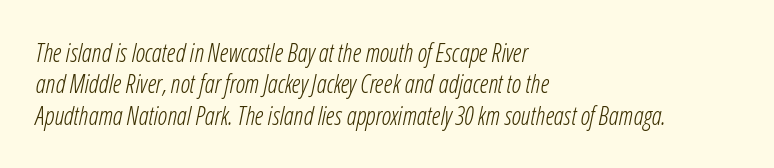
The image shows 25 px text type, italic (leaning right); set left-aligned, normal line spacing (1.26x), normal letter spacing, not underlined.
